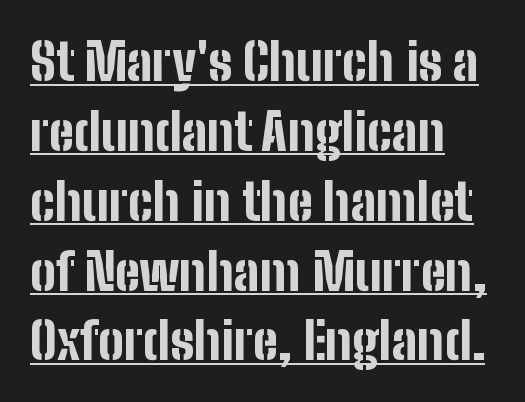
{"serif": "no", "italic": "no", "bold": "yes", "weight": "bold", "width": "condensed", "stroke_contrast": "low", "x_height": "medium", "monospaced": "no", "underline": "yes", "align": "left", "line_spacing": "normal", "line_spacing_ratio": 1.37, "letter_spacing": "normal", "letter_spacing_em": 0.0, "glyph_px": 51}
